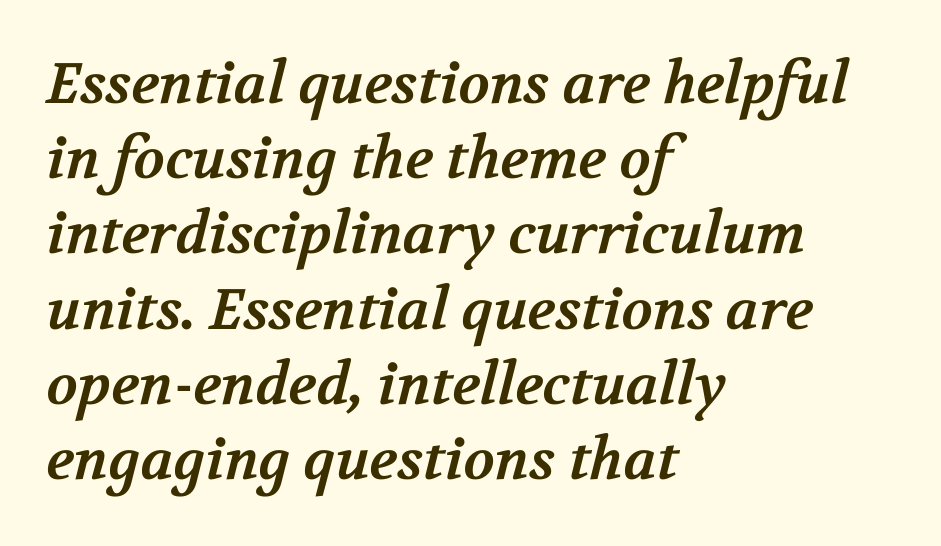
Q: Is the text bold? A: Yes.
Q: Is the typeface a serif or a sans-serif typeface? A: Serif.
Q: Is the text underlined? A: No.
Q: How is the paragraph aligned? A: Left-aligned.
Q: Is the spacing between letters normal or unusually wide? A: Normal.
Q: Is the spacing between lines tight, normal or loose? A: Normal.
Q: Width (condensed, normal, or wide)? A: Normal.
Q: Stroke contrast? A: Medium.
Q: x-height? A: Medium.
Q: Monospaced? A: No.
